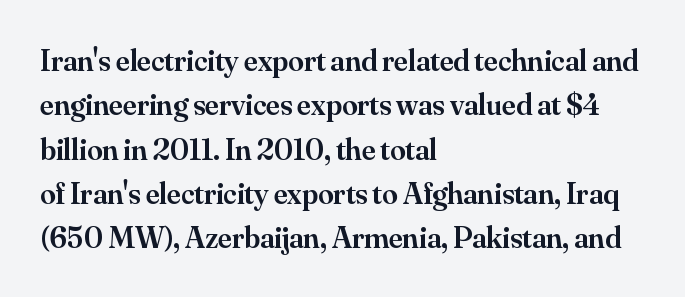
The typography opts for an upright posture over an oblique one. Nobody touched the tracking dial on this one. The text block is weighted toward the left margin, trailing off unevenly rightward. How would I describe the line gaps? Plain and ordinary. Do the characters align in a grid? No, the font is proportional. Honestly, there is no underline to notice here at all.
